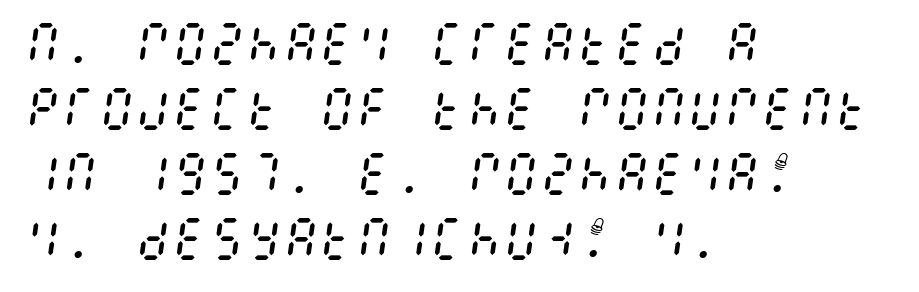
The image shows 46 px regular-weight, condensed type, italic (leaning right); set left-aligned, normal line spacing (1.41x), normal letter spacing, not underlined; medium stroke contrast and a large x-height.
